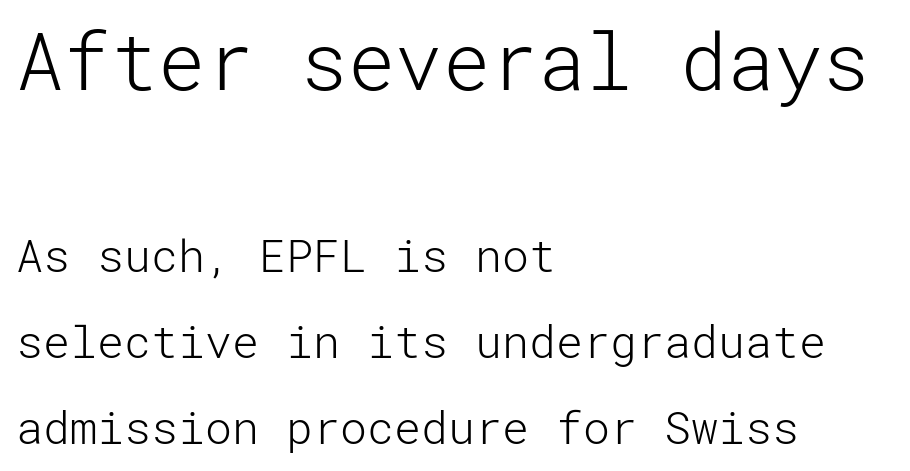
The letterforms sit shoulder to shoulder at normal distance. Bare-footed words on every line. The upper block of text is set noticeably larger than the block beneath it. Characters remain perfectly vertical along every line. Line spacing here is loose.
